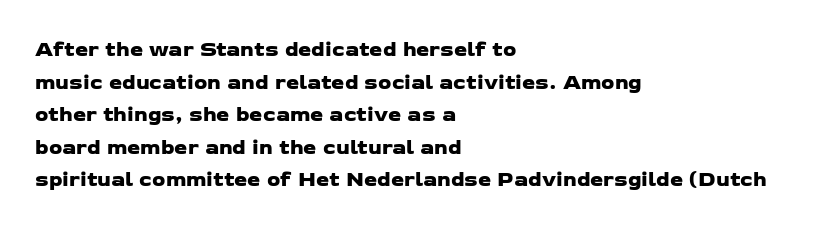
{"underline": "no", "align": "left", "line_spacing": "normal", "line_spacing_ratio": 1.55, "letter_spacing": "normal", "letter_spacing_em": 0.0, "glyph_px": 21}
